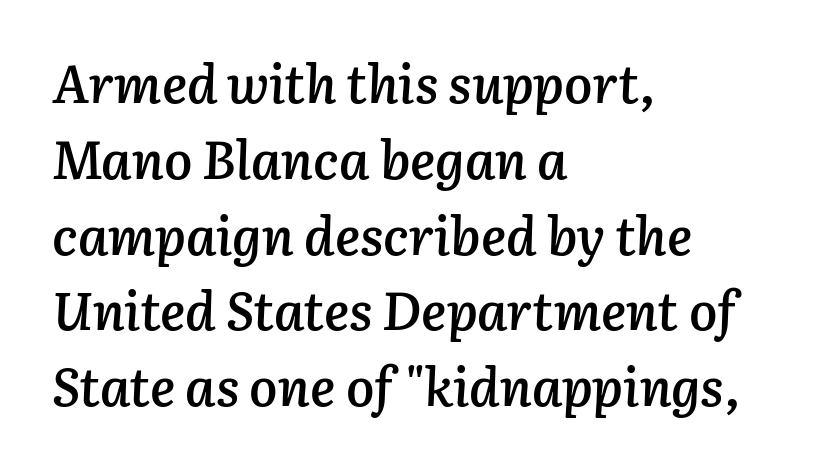
{"italic": "yes", "lean": "right", "slant_degrees": 3, "bold": "semi", "weight": "semibold", "width": "normal", "stroke_contrast": "low", "x_height": "medium", "monospaced": "no", "underline": "no", "align": "left", "line_spacing": "normal", "line_spacing_ratio": 1.43, "letter_spacing": "normal", "letter_spacing_em": 0.0, "glyph_px": 53}
